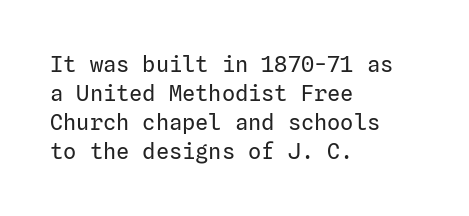
The image shows 22 px text type, upright; set left-aligned, normal line spacing (1.32x), normal letter spacing, not underlined.
